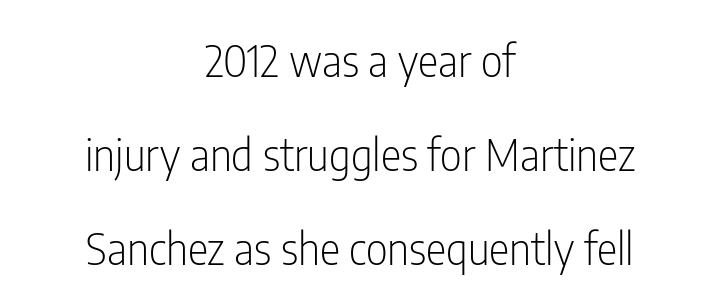
{"serif": "no", "italic": "no", "bold": "no", "weight": "light", "width": "condensed", "stroke_contrast": "low", "x_height": "medium", "monospaced": "no", "underline": "no", "align": "center", "line_spacing": "loose", "line_spacing_ratio": 2.19, "letter_spacing": "normal", "letter_spacing_em": 0.0, "glyph_px": 43}
